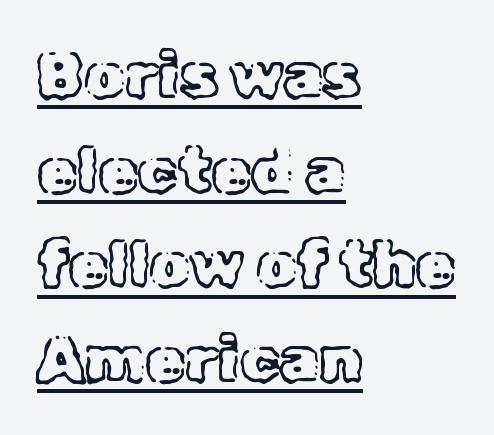
Is the block centered? No — it sits flush against the left margin. The sample's only ornament is a line tracing under the words. Standard letterfit; no display-style spreading of the glyphs. These lines are rendered in a variable-pitch font.
